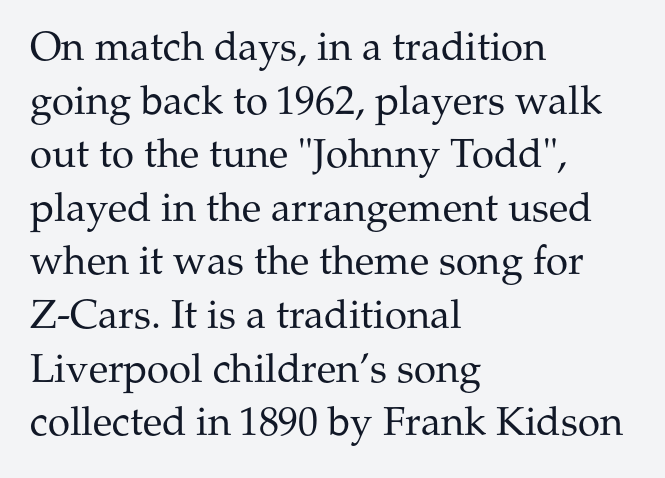
The image shows 40 px regular-weight serif type, upright; set left-aligned, normal line spacing (1.34x), normal letter spacing, not underlined; medium stroke contrast and a medium x-height.
